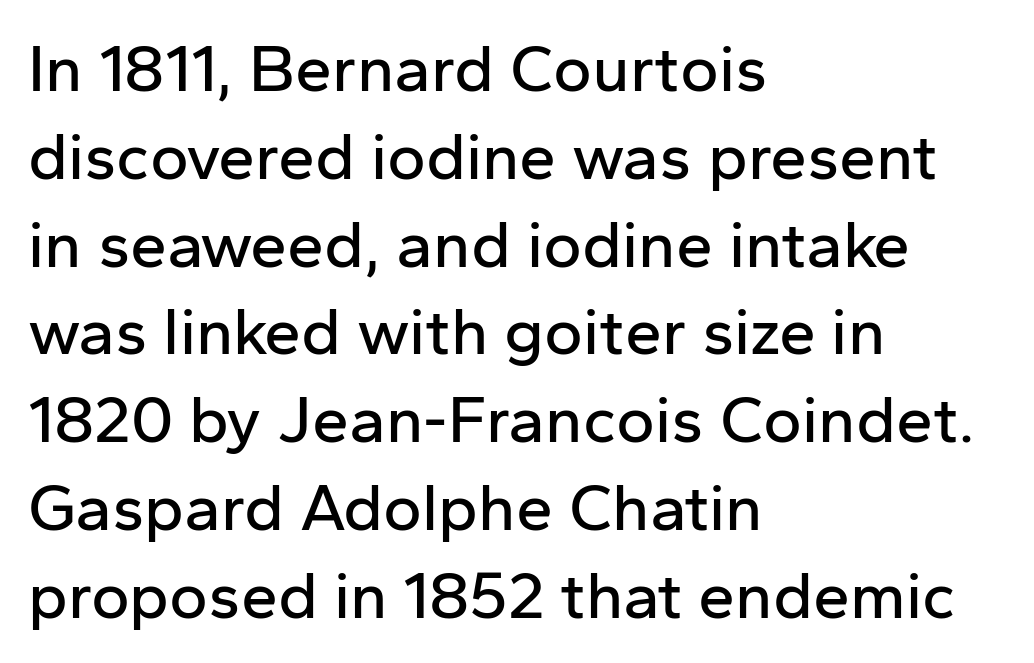
The image shows 66 px sans-serif type, upright; set left-aligned, normal line spacing (1.33x), normal letter spacing, not underlined; low stroke contrast and a medium x-height.
